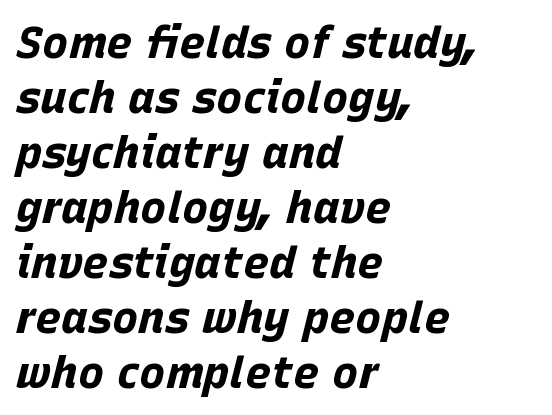
The image shows 44 px bold type, italic (leaning right); set left-aligned, normal line spacing (1.25x), normal letter spacing, not underlined; low stroke contrast and a large x-height.
